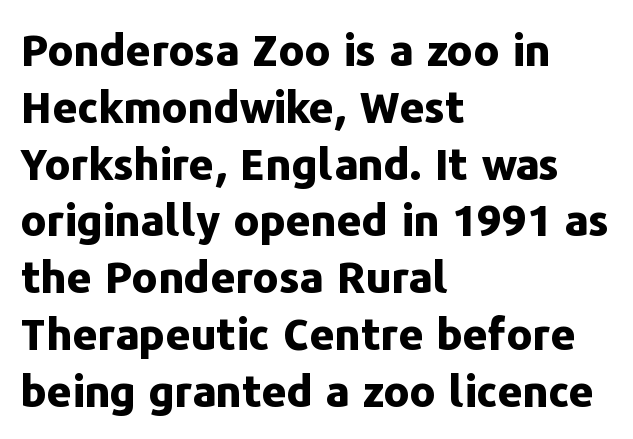
Q: Is the text bold? A: Yes.
Q: Is the text italic (slanted)? A: No, it is upright.
Q: Is the typeface a serif or a sans-serif typeface? A: Sans-serif.
Q: Is the text underlined? A: No.
Q: How is the paragraph aligned? A: Left-aligned.
Q: Is the spacing between letters normal or unusually wide? A: Normal.
Q: Is the spacing between lines tight, normal or loose? A: Normal.
Q: Width (condensed, normal, or wide)? A: Normal.
Q: Stroke contrast? A: Low.
Q: x-height? A: Medium.
Q: Monospaced? A: No.
